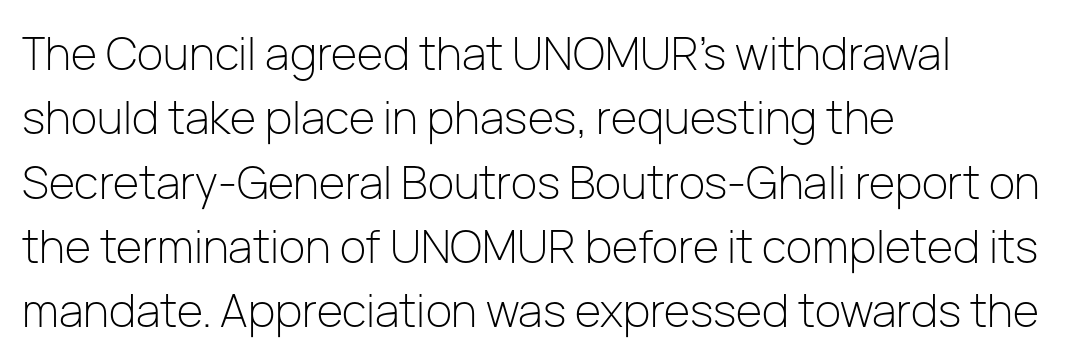
{"serif": "no", "italic": "no", "bold": "no", "weight": "light", "width": "normal", "stroke_contrast": "low", "x_height": "medium", "monospaced": "no", "underline": "no", "align": "left", "line_spacing": "normal", "line_spacing_ratio": 1.43, "letter_spacing": "normal", "letter_spacing_em": 0.0, "glyph_px": 45}
